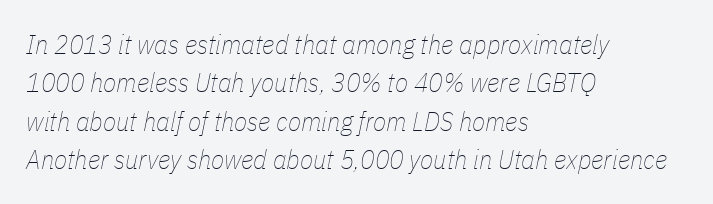
The image shows 27 px text type, italic (leaning right); set left-aligned, normal line spacing (1.42x), normal letter spacing, not underlined.
